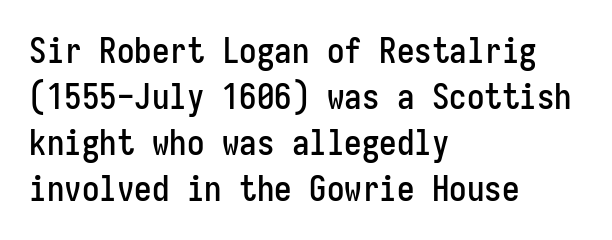
The image shows 35 px condensed sans-serif type, upright, monospaced; set left-aligned, normal line spacing (1.31x), normal letter spacing, not underlined; low stroke contrast and a medium x-height.
